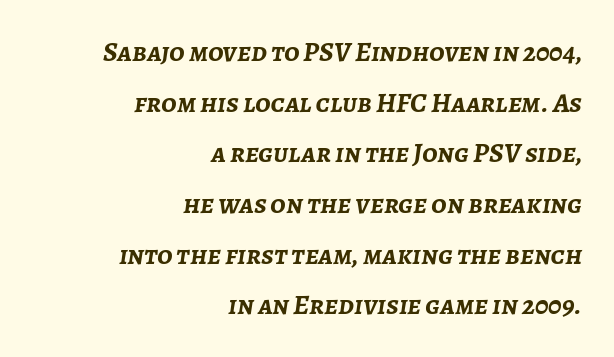
{"italic": "yes", "lean": "right", "slant_degrees": 7, "bold": "yes", "weight": "semibold", "width": "normal", "stroke_contrast": "low", "x_height": "medium", "monospaced": "no", "underline": "no", "align": "right", "line_spacing_ratio": 1.81, "letter_spacing": "normal", "letter_spacing_em": 0.0, "glyph_px": 28}
